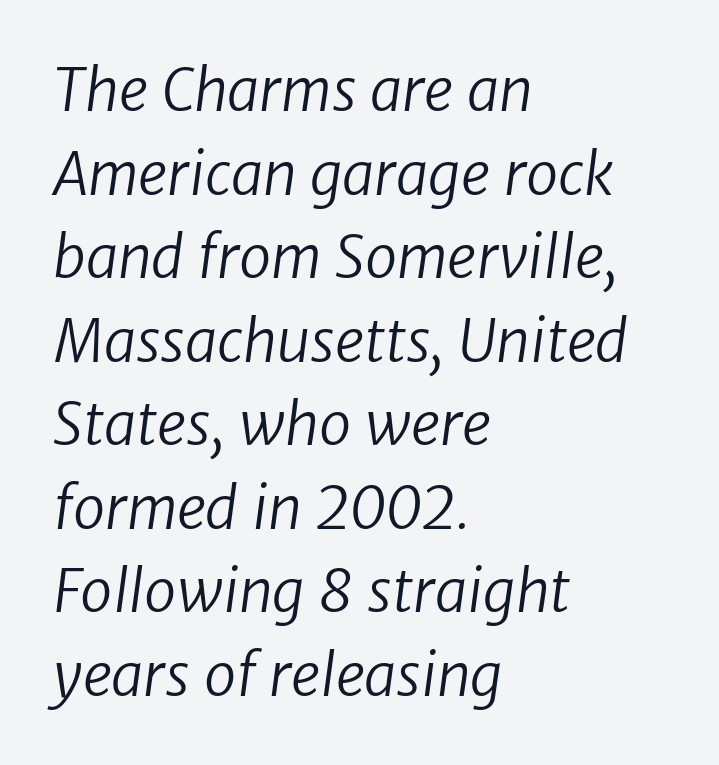
Casual observation: everything's shoved over to the left. Nope, no serifs anywhere on these letters. The zone under the glyphs is completely vacant. The line texture is even and compact thanks to regular tracking.
